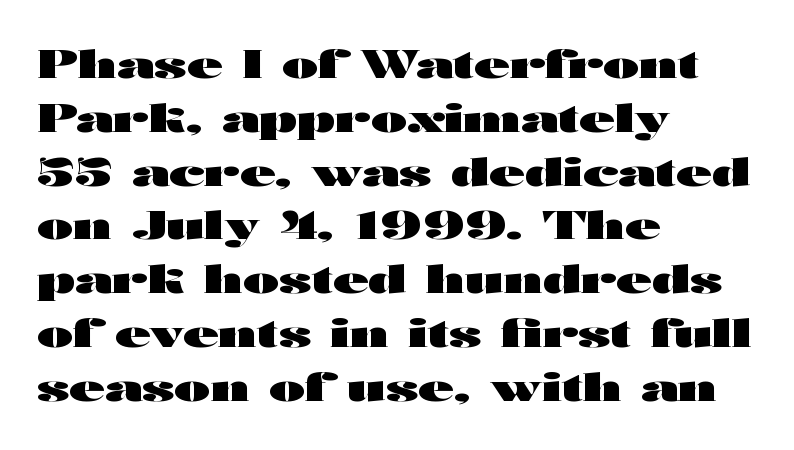
The image shows 39 px heavy, wide type, upright; set left-aligned, normal line spacing (1.38x), normal letter spacing, not underlined; high stroke contrast and a medium x-height.
